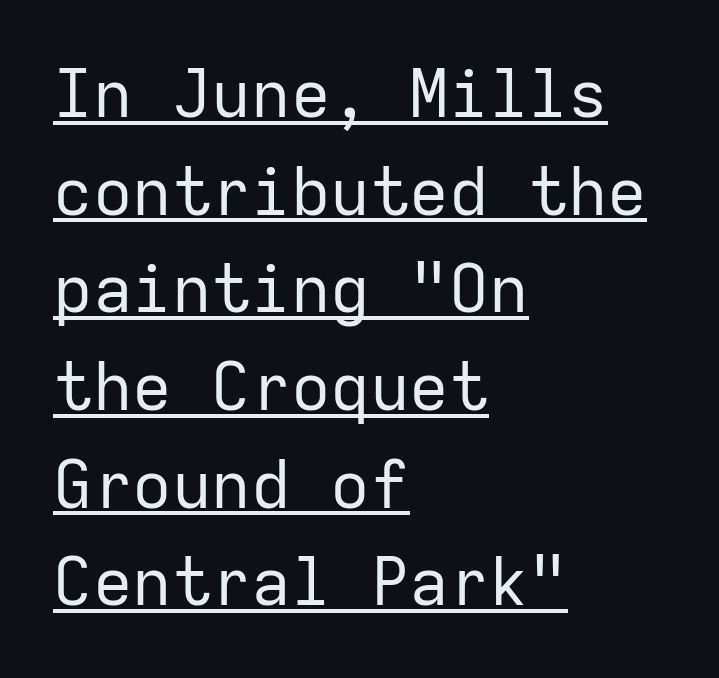
Q: Is the text bold? A: No.
Q: Is the text italic (slanted)? A: No, it is upright.
Q: Is the typeface a serif or a sans-serif typeface? A: Sans-serif.
Q: Is the text underlined? A: Yes.
Q: How is the paragraph aligned? A: Left-aligned.
Q: Is the spacing between letters normal or unusually wide? A: Normal.
Q: Is the spacing between lines tight, normal or loose? A: Normal.
Q: Width (condensed, normal, or wide)? A: Normal.
Q: Stroke contrast? A: Low.
Q: x-height? A: Medium.
Q: Monospaced? A: Yes.
